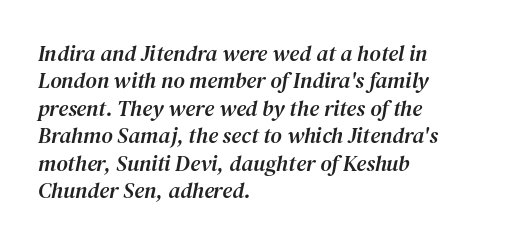
An italicized treatment has been applied to the whole sample. Teacher's note: observe the even left margin — that is flush-left alignment. Rows of type keep a routine distance in the vertical direction. No extra tracking has been applied to these lines.
